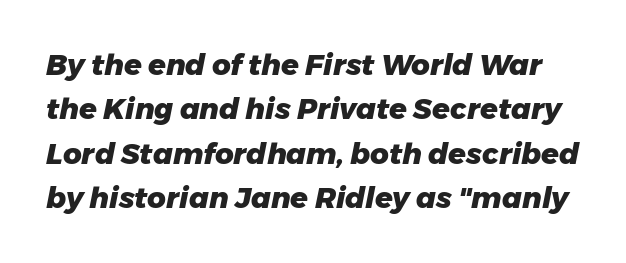
Looks like regular typesetting: each glyph gets only the width it needs. The text carries the slant typical of an italic or oblique font. Spacing between characters is what you'd get straight out of the box. Vertical spacing — default. Honestly, there is no underline to notice here at all.
